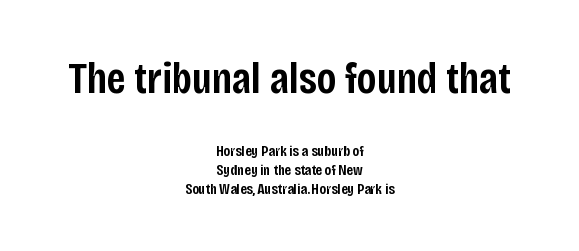
{"serif": "no", "italic": "no", "bold": "semi", "weight": "semibold", "width": "condensed", "stroke_contrast": "low", "x_height": "large", "monospaced": "no", "underline": "no", "align": "center", "line_spacing": "normal", "line_spacing_ratio": 1.25, "letter_spacing": "normal", "letter_spacing_em": 0.0, "larger_block": "first", "size_ratio": 2.93, "glyph_px": 44}
